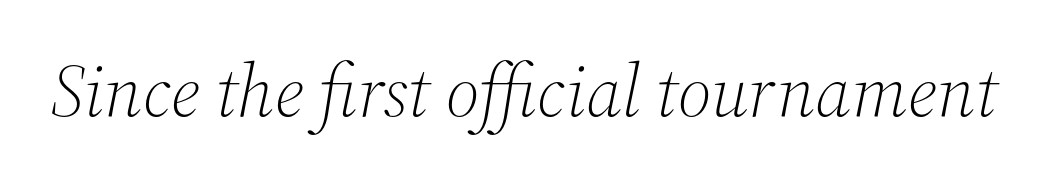
{"serif": "yes", "italic": "yes", "lean": "right", "slant_degrees": 12, "bold": "no", "weight": "light", "width": "normal", "stroke_contrast": "medium", "x_height": "medium", "monospaced": "no", "underline": "no", "letter_spacing": "normal", "letter_spacing_em": 0.0, "glyph_px": 74}
